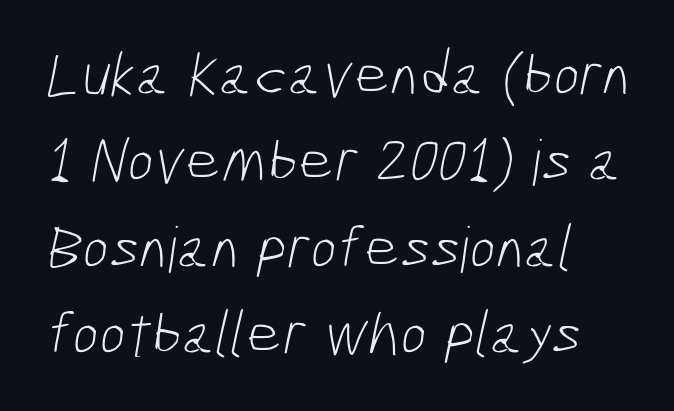
Q: Is the text bold? A: No.
Q: Is the typeface a serif or a sans-serif typeface? A: Sans-serif.
Q: Is the text underlined? A: No.
Q: How is the paragraph aligned? A: Left-aligned.
Q: Is the spacing between letters normal or unusually wide? A: Normal.
Q: Is the spacing between lines tight, normal or loose? A: Normal.
Q: Width (condensed, normal, or wide)? A: Condensed.
Q: Stroke contrast? A: Low.
Q: x-height? A: Medium.
Q: Monospaced? A: No.
